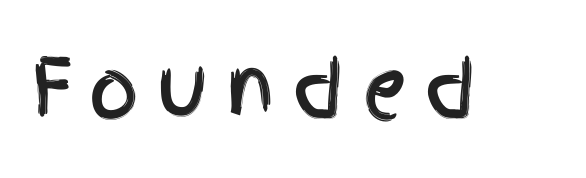
The image shows 78 px condensed sans-serif type, upright; set unusually wide letter spacing (+0.23 em), not underlined; a large x-height.
